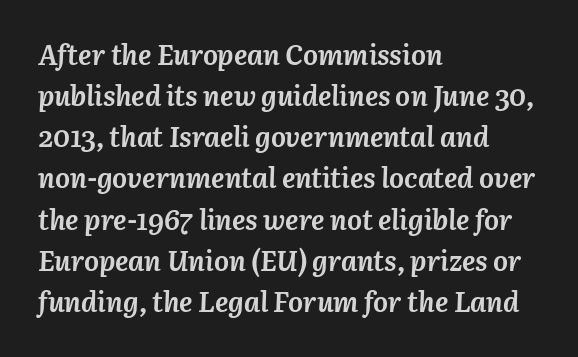
The typesetter chose a ragged-right arrangement here. One glance says typical: line gaps are just what's usual. The passage shown is typed in a proportional face where columns would drift. The letters are bold, with thick, heavy strokes. Descender tails drop into unmarked territory. No extra tracking has been applied to these lines.
